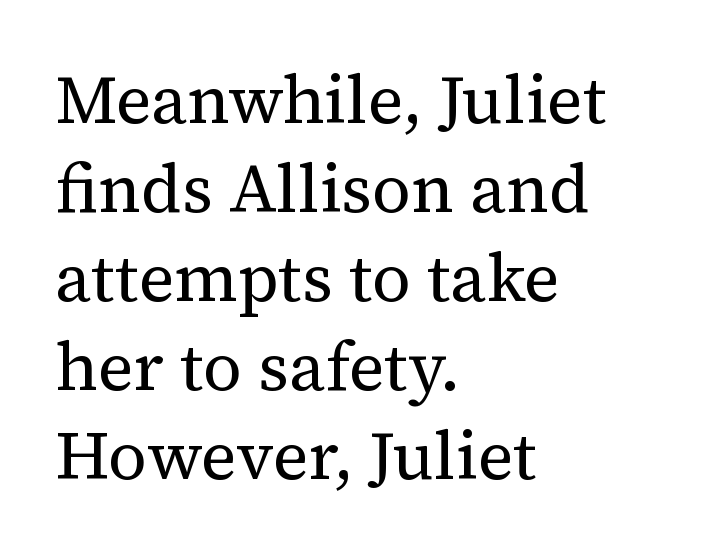
The leading is moderate, giving the passage an even texture. Looks like regular typesetting: each glyph gets only the width it needs. Caption: multi-line text, flush left, ragged right. Italic? Not at all — the glyphs are vertical. A bare baseline throughout the passage.
